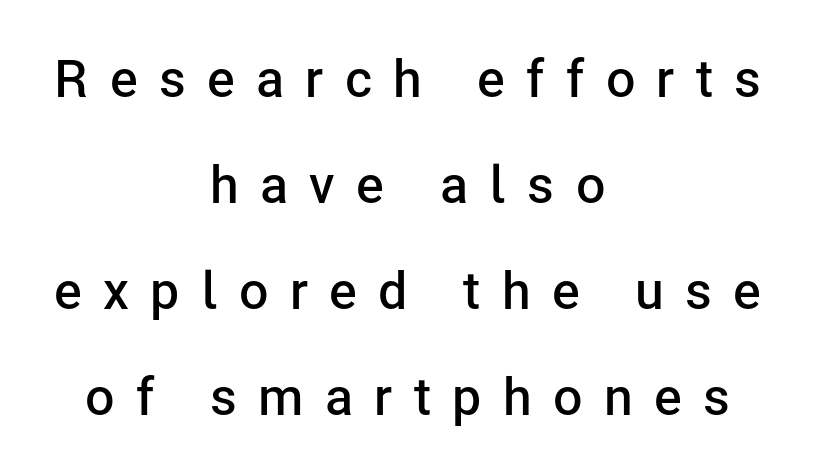
The image shows 52 px semibold sans-serif type, upright; set centered, loose line spacing (2.04x), unusually wide letter spacing (+0.41 em), not underlined; low stroke contrast and a medium x-height.
